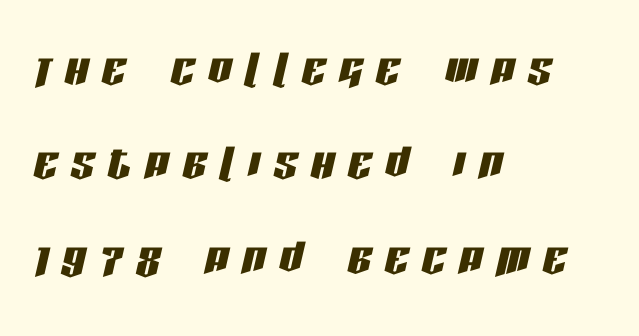
The image shows 59 px condensed type, italic (leaning right); set left-aligned, normal line spacing (1.6x), unusually wide letter spacing (+0.23 em), not underlined; low stroke contrast and a large x-height.
